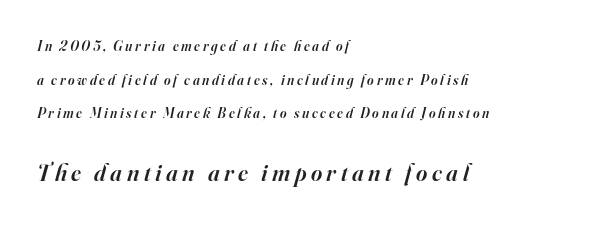
Q: Is the text bold? A: Semi-bold.
Q: Is the text italic (slanted)? A: Yes, it leans right by about 16 degrees.
Q: Is the text underlined? A: No.
Q: How is the paragraph aligned? A: Left-aligned.
Q: Is the spacing between lines tight, normal or loose? A: Loose.
Q: Which block of text is set in a larger size, the first (top) or the second (bottom)? A: The second (bottom) one.
